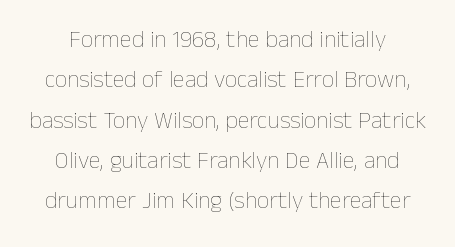
Q: Is the text bold? A: No.
Q: Is the text italic (slanted)? A: No, it is upright.
Q: Is the text underlined? A: No.
Q: How is the paragraph aligned? A: Centered.
Q: Is the spacing between letters normal or unusually wide? A: Normal.
Q: Is the spacing between lines tight, normal or loose? A: Normal.
